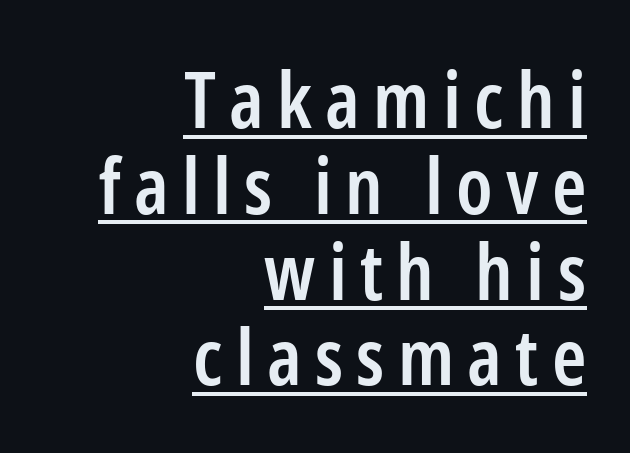
The image shows 78 px semibold, condensed sans-serif type, upright; set right-aligned, tight line spacing (1.1x), underlined; low stroke contrast and a medium x-height.
